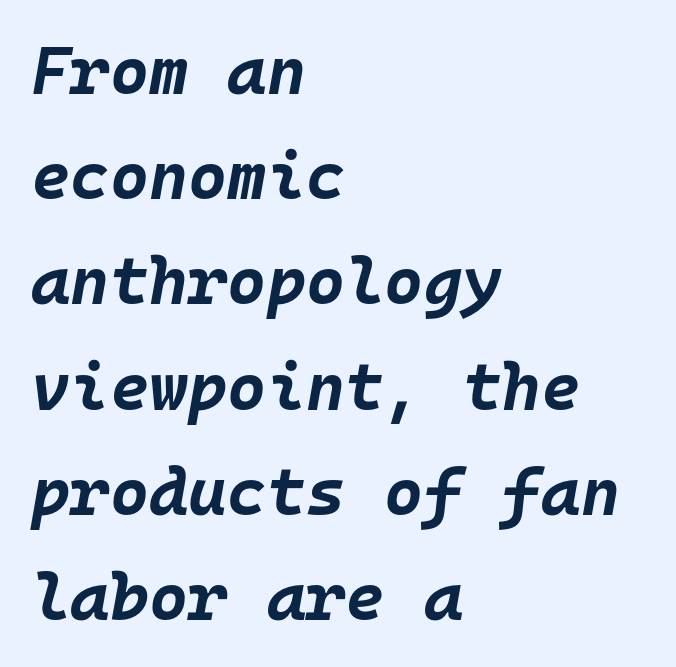
Q: Is the text bold? A: Yes.
Q: Is the text italic (slanted)? A: Yes, it leans right by about 10 degrees.
Q: Is the text underlined? A: No.
Q: How is the paragraph aligned? A: Left-aligned.
Q: Is the spacing between letters normal or unusually wide? A: Normal.
Q: Is the spacing between lines tight, normal or loose? A: Normal.
Q: Width (condensed, normal, or wide)? A: Normal.
Q: Stroke contrast? A: Low.
Q: x-height? A: Large.
Q: Monospaced? A: Yes.
